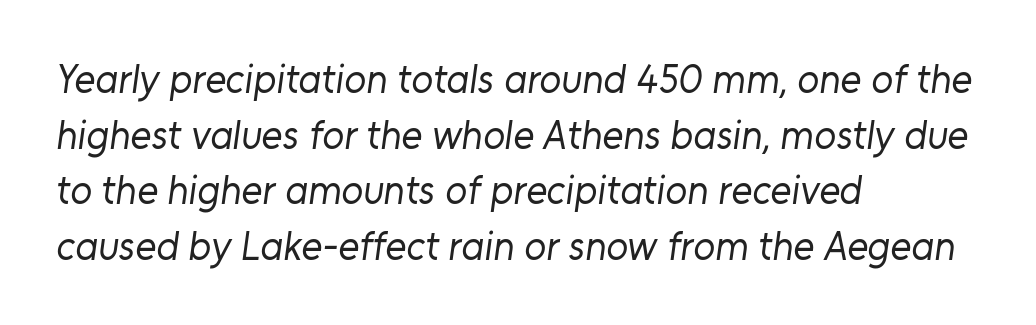
{"serif": "no", "bold": "no", "weight": "regular", "width": "normal", "stroke_contrast": "low", "x_height": "medium", "monospaced": "no", "underline": "no", "align": "left", "line_spacing": "normal", "line_spacing_ratio": 1.39, "letter_spacing": "normal", "letter_spacing_em": 0.0, "glyph_px": 40}
